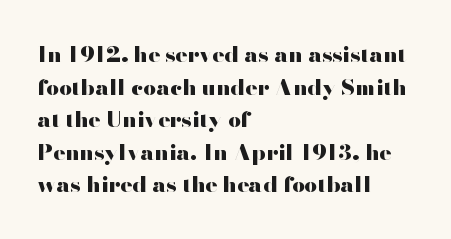
Q: Is the text bold? A: Yes.
Q: Is the text italic (slanted)? A: No, it is upright.
Q: Is the text underlined? A: No.
Q: How is the paragraph aligned? A: Left-aligned.
Q: Is the spacing between letters normal or unusually wide? A: Normal.
Q: Is the spacing between lines tight, normal or loose? A: Normal.
